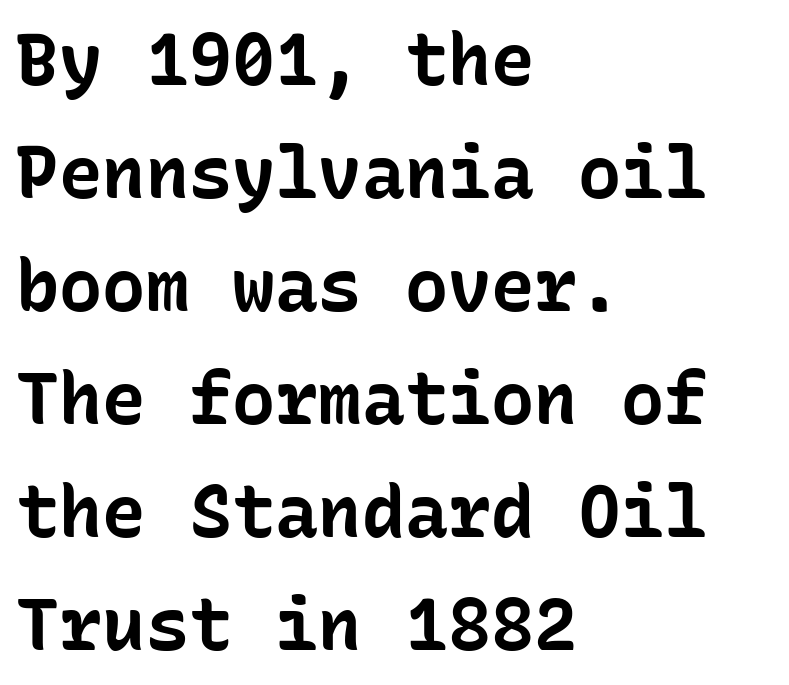
The image shows 72 px bold sans-serif type, upright, monospaced; set left-aligned, normal line spacing (1.57x), normal letter spacing, not underlined; low stroke contrast and a medium x-height.
